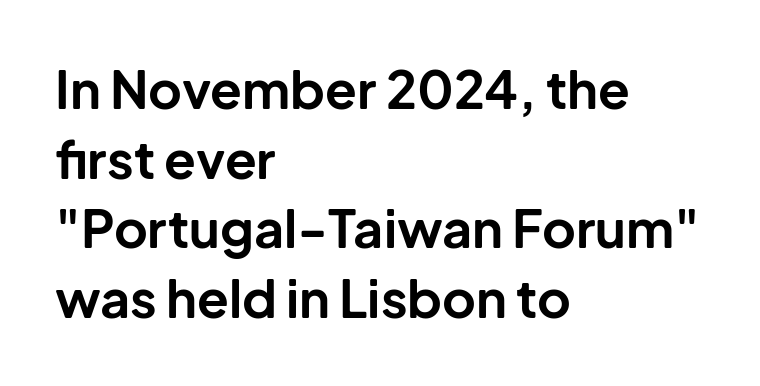
Q: Is the text bold? A: Yes.
Q: Is the text italic (slanted)? A: No, it is upright.
Q: Is the typeface a serif or a sans-serif typeface? A: Sans-serif.
Q: Is the text underlined? A: No.
Q: How is the paragraph aligned? A: Left-aligned.
Q: Is the spacing between letters normal or unusually wide? A: Normal.
Q: Is the spacing between lines tight, normal or loose? A: Normal.
Q: Width (condensed, normal, or wide)? A: Normal.
Q: Stroke contrast? A: Low.
Q: x-height? A: Medium.
Q: Monospaced? A: No.
